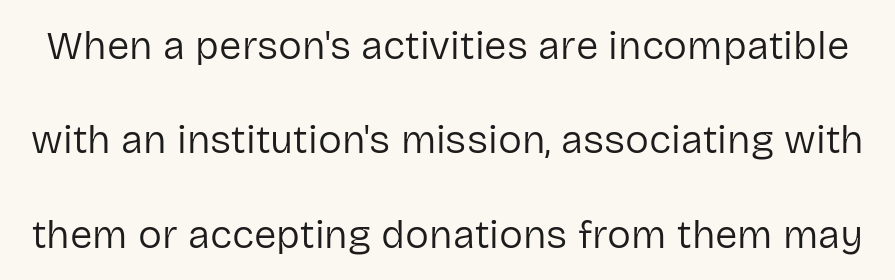
{"serif": "no", "italic": "no", "bold": "no", "weight": "regular", "width": "normal", "stroke_contrast": "low", "x_height": "medium", "monospaced": "no", "underline": "no", "line_spacing": "loose", "line_spacing_ratio": 2.36, "letter_spacing": "normal", "letter_spacing_em": 0.0, "glyph_px": 40}
